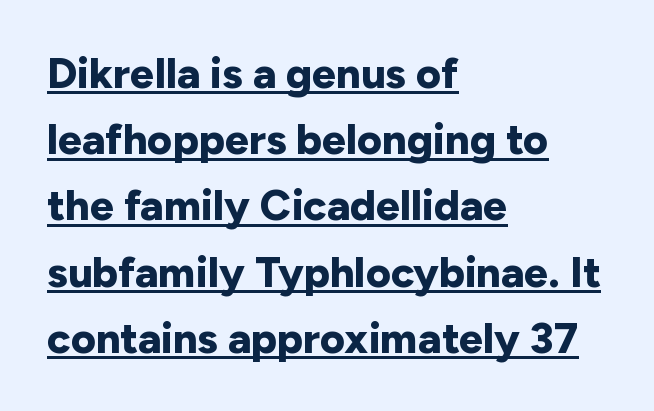
This is underlined copy, the kind a proofreader might mark for attention. Compared with an ordinary text face, these strokes are far heavier — a full bold. Nobody touched the tracking dial on this one. The face used here is proportionally spaced, like ordinary book or web type. If you measured baseline to baseline, you'd find a middling distance. If you drew a line through each stem, it would be perfectly vertical.
